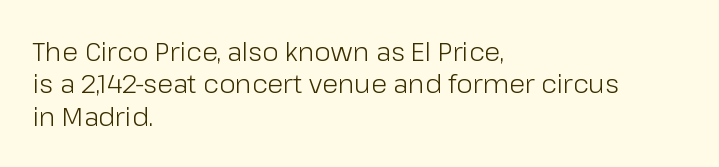
{"italic": "no", "bold": "no", "underline": "no", "align": "left", "line_spacing": "normal", "line_spacing_ratio": 1.25, "letter_spacing": "normal", "letter_spacing_em": 0.0, "glyph_px": 26}
